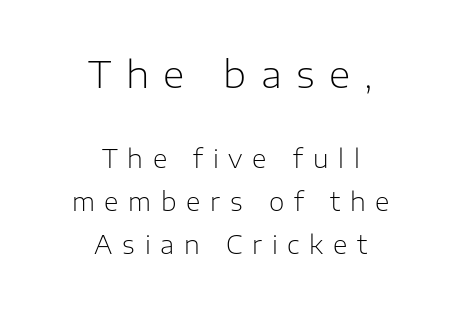
Lines of text with bare space underneath. Size hierarchy here favors the leading block over the trailing one. A sans-serif font was chosen for this passage. The passage shown is typed in a proportional face where columns would drift. Layout note: lines centered.
